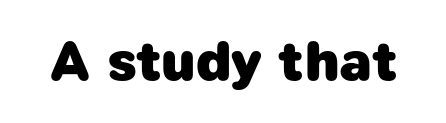
This rendering features lettering with no underline. Nothing unusual about the tracking: characters are spaced as the font intends. Here the designer chose a conventional face with non-uniform glyph widths. The font is running at its bold setting. Unlike a traditional serif, this face leaves its strokes unadorned.
